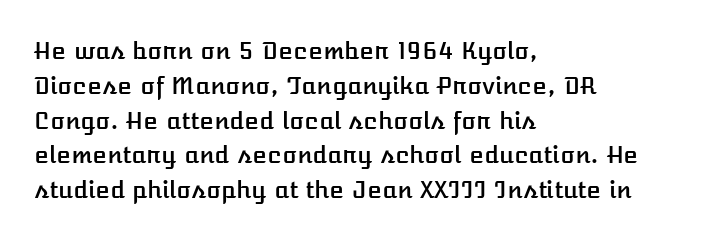
The image shows 24 px text type, upright; set left-aligned, normal line spacing (1.45x), normal letter spacing, not underlined.
